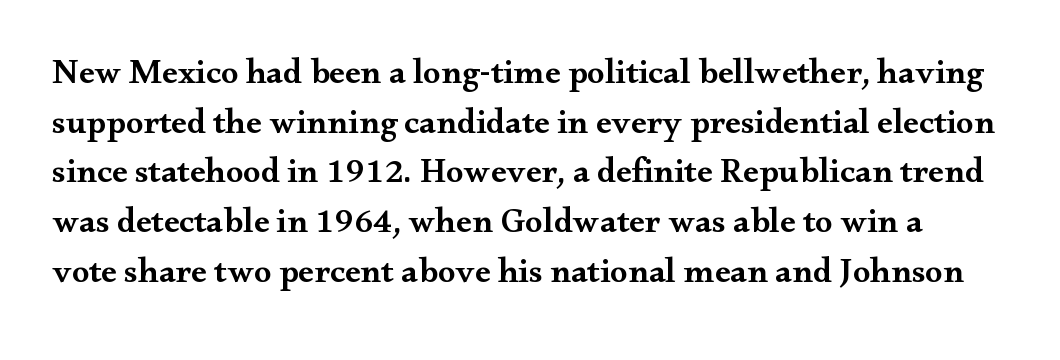
Q: Is the text bold? A: Semi-bold.
Q: Is the text italic (slanted)? A: No, it is upright.
Q: Is the typeface a serif or a sans-serif typeface? A: Serif.
Q: Is the text underlined? A: No.
Q: Is the spacing between letters normal or unusually wide? A: Normal.
Q: Is the spacing between lines tight, normal or loose? A: Normal.
Q: Width (condensed, normal, or wide)? A: Wide.
Q: Stroke contrast? A: Medium.
Q: x-height? A: Small.
Q: Monospaced? A: No.
